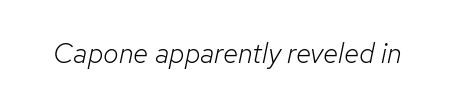
The image shows 28 px light type, italic (leaning right); set normal letter spacing, not underlined; low stroke contrast and a medium x-height.
